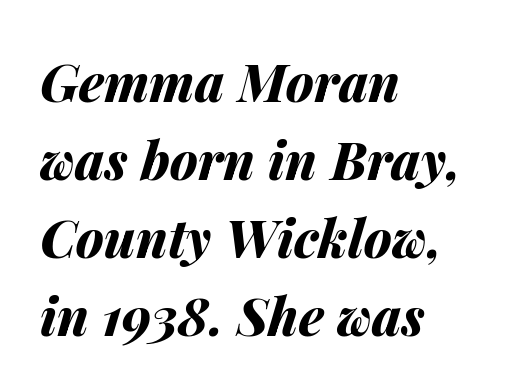
Q: Is the text bold? A: Yes.
Q: Is the text italic (slanted)? A: Yes, it leans right by about 14 degrees.
Q: Is the text underlined? A: No.
Q: How is the paragraph aligned? A: Left-aligned.
Q: Is the spacing between letters normal or unusually wide? A: Normal.
Q: Is the spacing between lines tight, normal or loose? A: Normal.
Q: Width (condensed, normal, or wide)? A: Normal.
Q: Stroke contrast? A: Medium.
Q: x-height? A: Medium.
Q: Monospaced? A: No.
